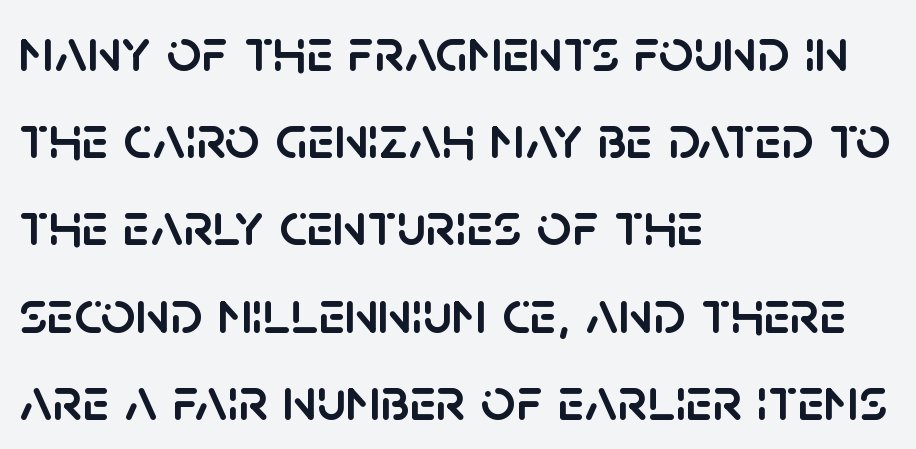
Varying glyph widths throughout — classic text-font behaviour. These lines are set flush left with a ragged right edge. Lines of text with bare space underneath. Quick note: not italic, upright.
